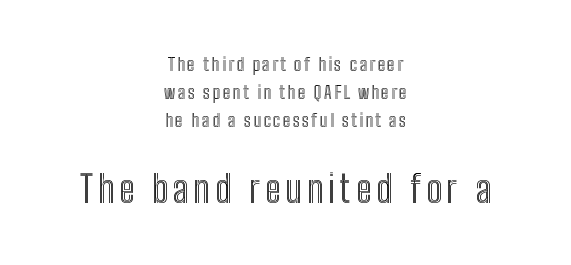
{"italic": "no", "width": "condensed", "x_height": "medium", "monospaced": "no", "underline": "no", "align": "center", "line_spacing": "normal", "line_spacing_ratio": 1.55, "larger_block": "second", "size_ratio": 2.06, "glyph_px": 37}
